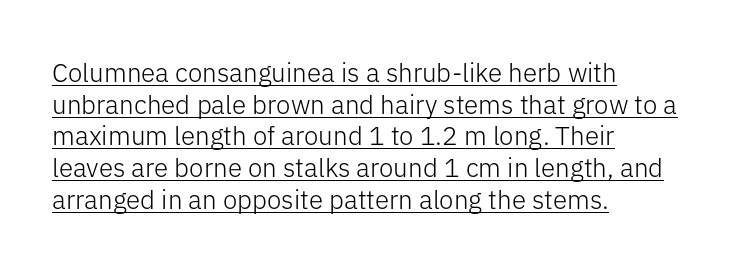
{"italic": "no", "bold": "no", "underline": "yes", "align": "left", "line_spacing_ratio": 1.22, "letter_spacing": "normal", "letter_spacing_em": 0.0, "glyph_px": 26}
